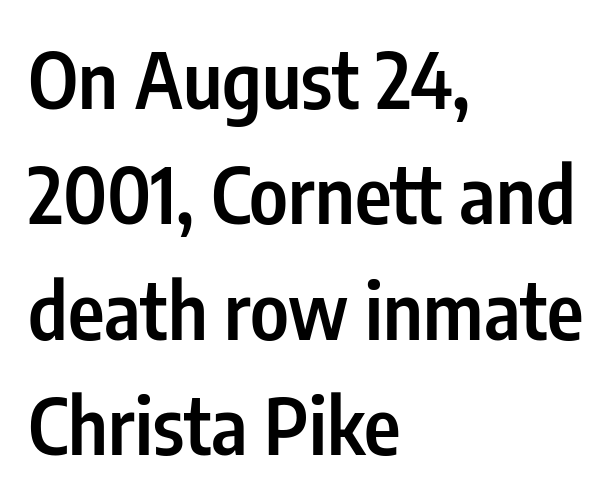
Here the glyphs are tracked normally, forming tight word shapes. Its strokes are somewhat broadened, the hallmark of semibold type. All the whitespace from short lines collects on the right. Think of a printed novel: that variable character pitch is what you see here. The leading is moderate, giving the passage an even texture. I'd call this a sans setting — the letters go barefoot.
